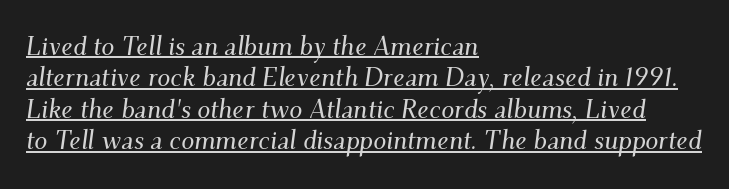
A typesetter would mark this as italic. A rule runs beneath these lines of type. The letterforms sit shoulder to shoulder at normal distance. The typesetter chose a ragged-right arrangement here.
